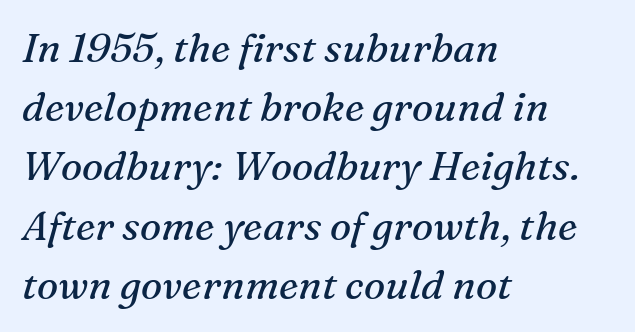
{"serif": "yes", "italic": "yes", "lean": "right", "slant_degrees": 16, "bold": "no", "weight": "regular", "width": "normal", "stroke_contrast": "medium", "x_height": "medium", "monospaced": "no", "underline": "no", "align": "left", "line_spacing": "normal", "line_spacing_ratio": 1.48, "letter_spacing": "normal", "letter_spacing_em": 0.0, "glyph_px": 40}
